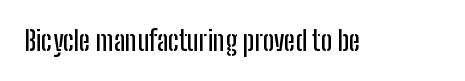
{"italic": "no", "underline": "no", "letter_spacing": "normal", "letter_spacing_em": 0.0, "glyph_px": 27}
